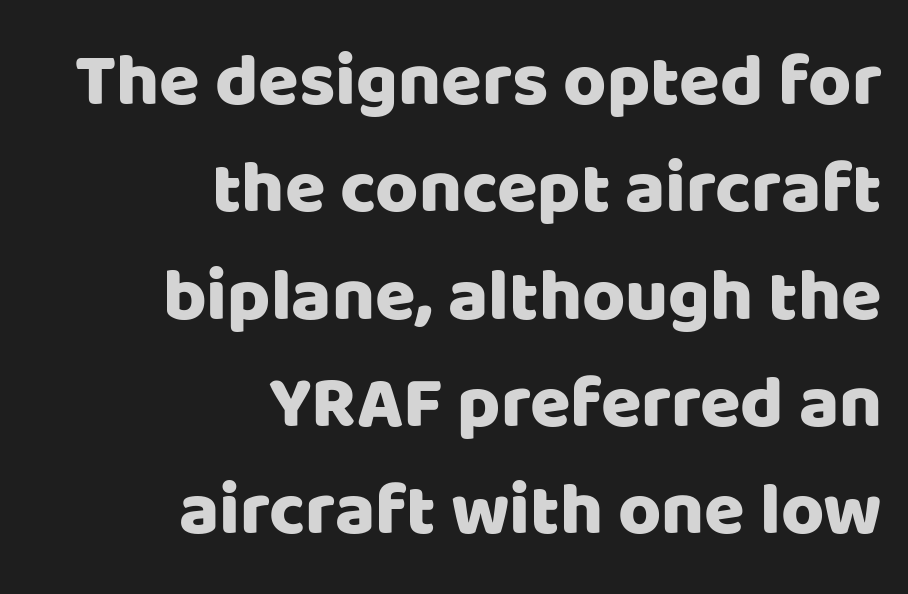
The face used here is proportionally spaced, like ordinary book or web type. These lines keep a tight, regular rhythm from letter to letter. Do the letters lean? They stand straight. Glance below the letters and you will spot only blank space. Typeset ragged left — the right edge is the straight one.
